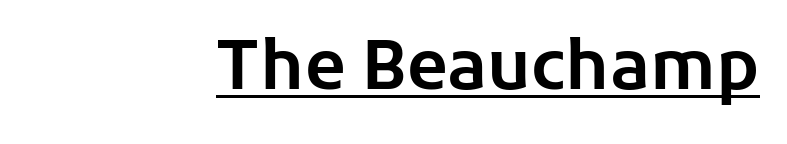
The letterforms sit shoulder to shoulder at normal distance. Designer's note — italics off, roman on. Do the characters align in a grid? No, the font is proportional. The lines in this sample share a right terminus and differ only in where they begin. Glance below the letters and you will spot a drawn line. Font category for this specimen: sans-serif.
